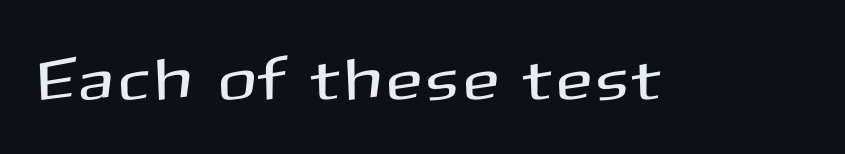
Q: Is the text italic (slanted)? A: No, it is upright.
Q: Is the typeface a serif or a sans-serif typeface? A: Sans-serif.
Q: Is the text underlined? A: No.
Q: Width (condensed, normal, or wide)? A: Normal.
Q: Stroke contrast? A: Medium.
Q: x-height? A: Medium.
Q: Monospaced? A: No.
